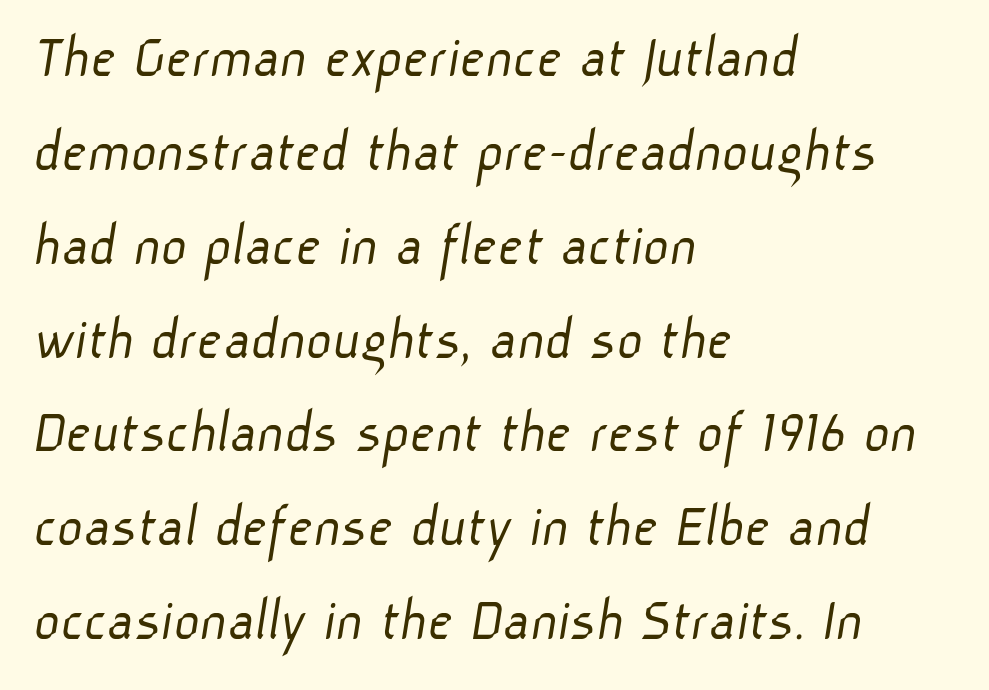
The image shows 63 px light sans-serif type; set left-aligned, normal line spacing (1.49x), normal letter spacing, not underlined; low stroke contrast and a medium x-height.
